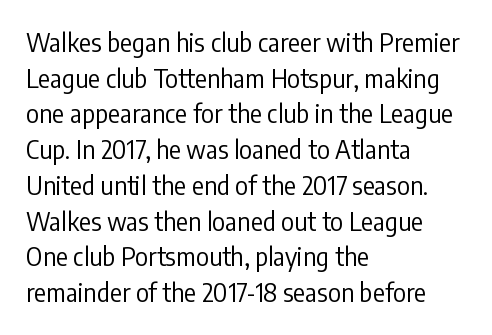
{"italic": "no", "bold": "no", "underline": "no", "align": "left", "line_spacing": "normal", "line_spacing_ratio": 1.43, "letter_spacing": "normal", "letter_spacing_em": 0.0, "glyph_px": 25}
